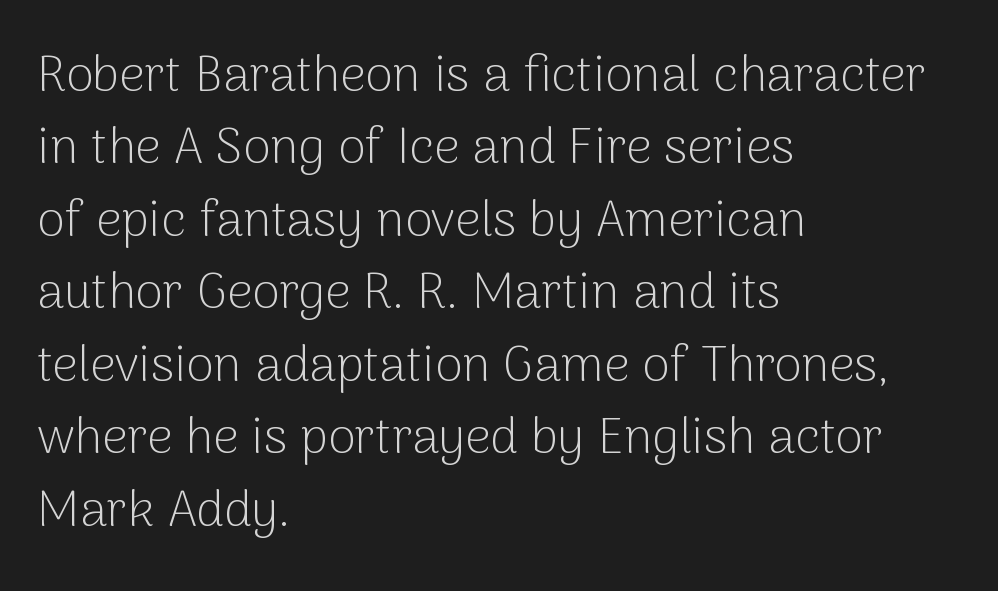
A roman cut, with each character standing at attention. You can tell from the bare stems that sans-serif type was used. Every row of glyphs begins at an identical x-position on the left. This sample keeps an unexceptional amount of space between lines.
